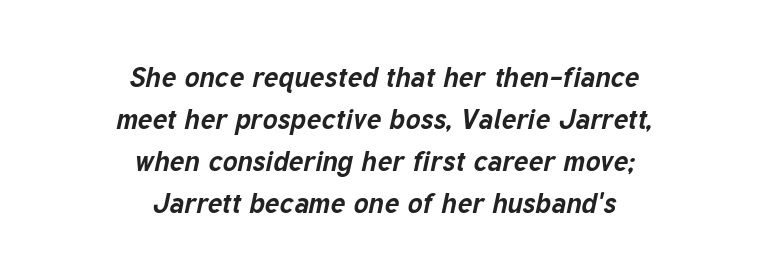
Q: Is the text bold? A: Yes.
Q: Is the text italic (slanted)? A: Yes, it leans right by about 12 degrees.
Q: Is the text underlined? A: No.
Q: How is the paragraph aligned? A: Centered.
Q: Is the spacing between letters normal or unusually wide? A: Normal.
Q: Is the spacing between lines tight, normal or loose? A: Normal.
Q: Width (condensed, normal, or wide)? A: Normal.
Q: Stroke contrast? A: Low.
Q: x-height? A: Medium.
Q: Monospaced? A: No.
